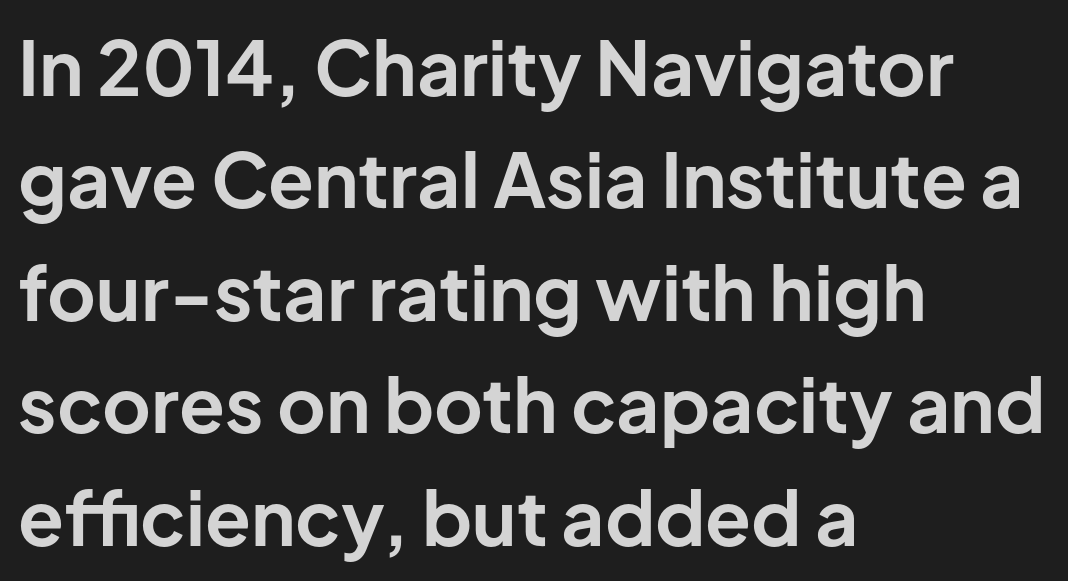
{"serif": "no", "italic": "no", "bold": "yes", "weight": "bold", "width": "normal", "stroke_contrast": "low", "x_height": "medium", "monospaced": "no", "underline": "no", "align": "left", "line_spacing": "normal", "line_spacing_ratio": 1.5, "letter_spacing": "normal", "letter_spacing_em": 0.0, "glyph_px": 75}
